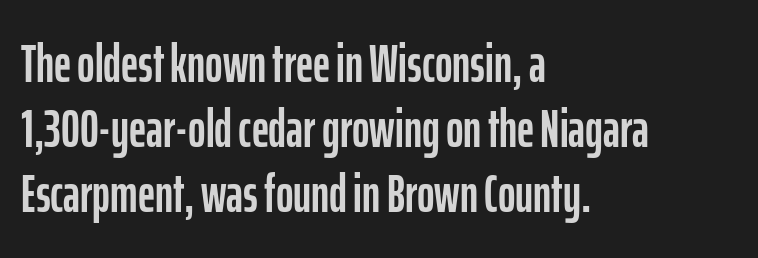
The image shows 53 px condensed sans-serif type, upright; set left-aligned, line spacing 1.23x, normal letter spacing, not underlined; low stroke contrast and a medium x-height.
